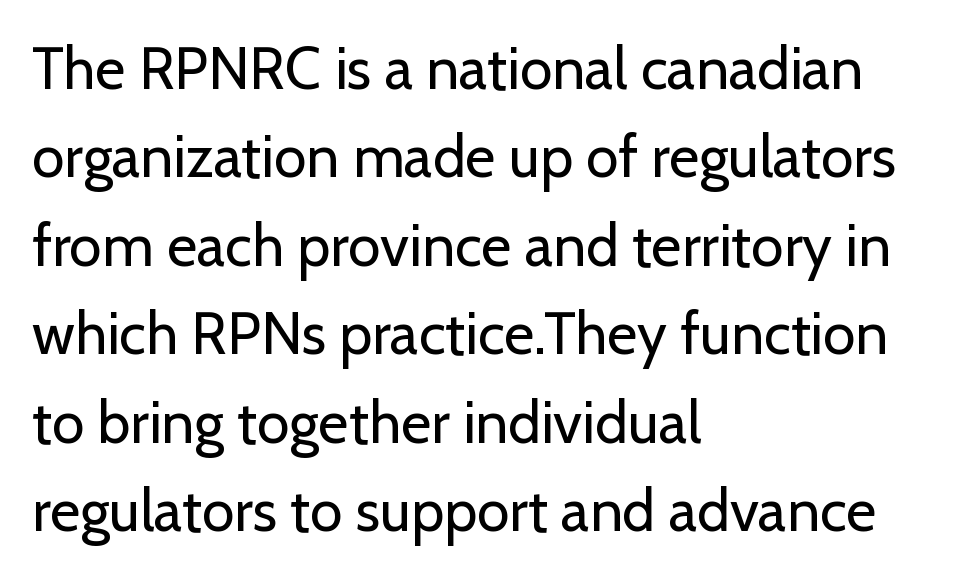
{"serif": "no", "italic": "no", "bold": "no", "weight": "regular", "width": "normal", "stroke_contrast": "low", "x_height": "medium", "monospaced": "no", "underline": "no", "align": "left", "line_spacing": "normal", "line_spacing_ratio": 1.5, "letter_spacing": "normal", "letter_spacing_em": 0.0, "glyph_px": 59}
